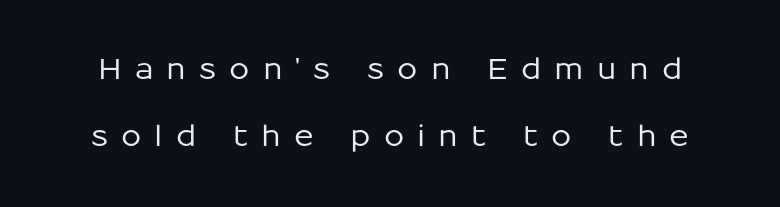
{"serif": "no", "italic": "no", "width": "normal", "stroke_contrast": "low", "x_height": "medium", "monospaced": "no", "underline": "no", "line_spacing": "loose", "line_spacing_ratio": 2.3, "letter_spacing": "wide", "letter_spacing_em": 0.45, "glyph_px": 29}
